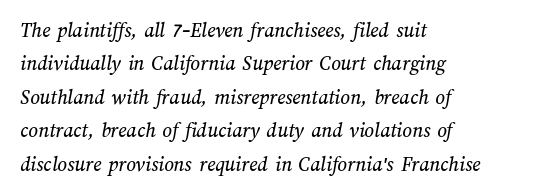
The image shows 21 px text type; set left-aligned, normal line spacing (1.59x), normal letter spacing, not underlined.
